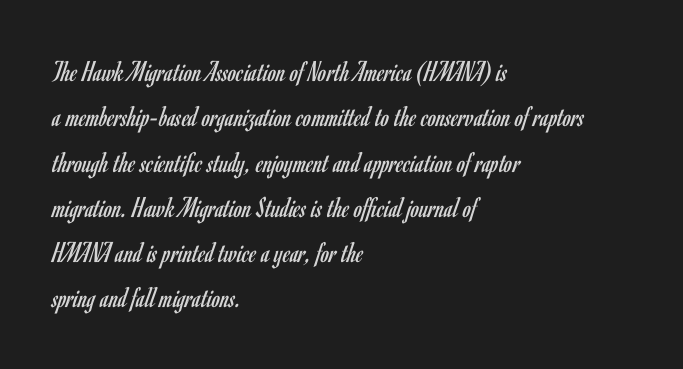
{"serif": "no", "bold": "no", "weight": "regular", "width": "condensed", "stroke_contrast": "low", "x_height": "small", "monospaced": "no", "underline": "no", "align": "left", "line_spacing": "normal", "line_spacing_ratio": 1.51, "letter_spacing": "normal", "letter_spacing_em": 0.0, "glyph_px": 30}
